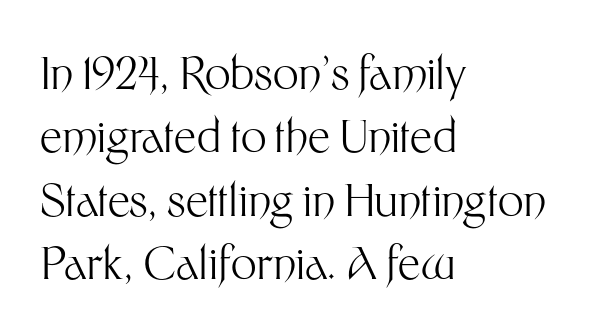
Q: Is the text bold? A: No.
Q: Is the text italic (slanted)? A: No, it is upright.
Q: Is the typeface a serif or a sans-serif typeface? A: Sans-serif.
Q: Is the text underlined? A: No.
Q: How is the paragraph aligned? A: Left-aligned.
Q: Is the spacing between letters normal or unusually wide? A: Normal.
Q: Is the spacing between lines tight, normal or loose? A: Normal.
Q: Width (condensed, normal, or wide)? A: Normal.
Q: Stroke contrast? A: Medium.
Q: x-height? A: Medium.
Q: Monospaced? A: No.
